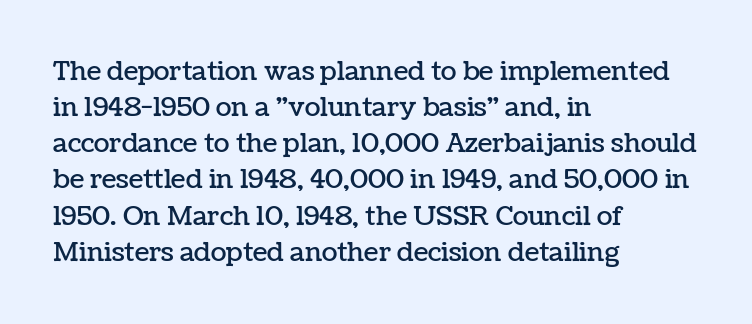
Q: Is the text italic (slanted)? A: No, it is upright.
Q: Is the text underlined? A: No.
Q: How is the paragraph aligned? A: Left-aligned.
Q: Is the spacing between letters normal or unusually wide? A: Normal.
Q: Is the spacing between lines tight, normal or loose? A: Normal.
